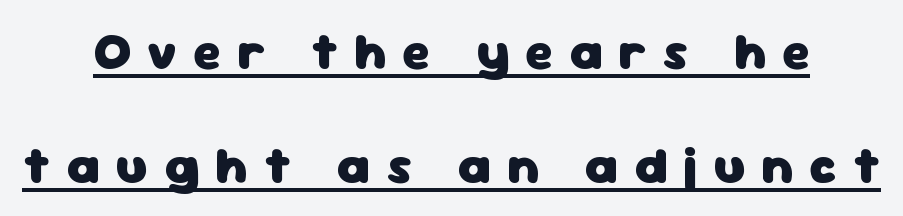
Q: Is the text bold? A: Yes.
Q: Is the text italic (slanted)? A: No, it is upright.
Q: Is the typeface a serif or a sans-serif typeface? A: Sans-serif.
Q: Is the text underlined? A: Yes.
Q: How is the paragraph aligned? A: Centered.
Q: Is the spacing between letters normal or unusually wide? A: Unusually wide.
Q: Is the spacing between lines tight, normal or loose? A: Loose.
Q: Width (condensed, normal, or wide)? A: Normal.
Q: Stroke contrast? A: Low.
Q: x-height? A: Medium.
Q: Monospaced? A: No.
